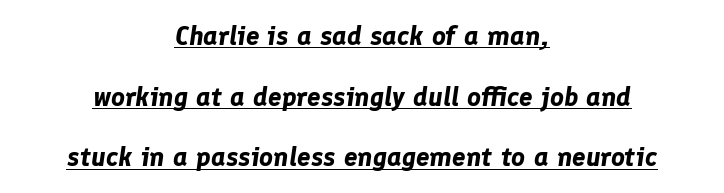
The image shows 27 px bold type, italic (leaning right); set centered, loose line spacing (2.25x), normal letter spacing, underlined.
